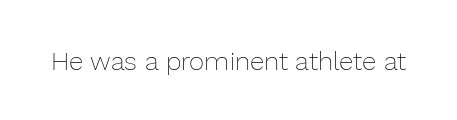
Q: Is the text bold? A: No.
Q: Is the text italic (slanted)? A: No, it is upright.
Q: Is the text underlined? A: No.
Q: Is the spacing between letters normal or unusually wide? A: Normal.
